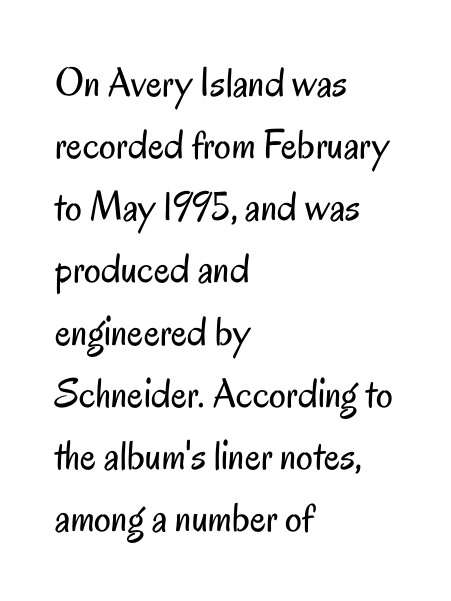
Q: Is the text bold? A: No.
Q: Is the text italic (slanted)? A: No, it is upright.
Q: Is the typeface a serif or a sans-serif typeface? A: Sans-serif.
Q: Is the text underlined? A: No.
Q: How is the paragraph aligned? A: Left-aligned.
Q: Is the spacing between letters normal or unusually wide? A: Normal.
Q: Is the spacing between lines tight, normal or loose? A: Normal.
Q: Width (condensed, normal, or wide)? A: Condensed.
Q: Stroke contrast? A: Low.
Q: x-height? A: Small.
Q: Monospaced? A: No.
